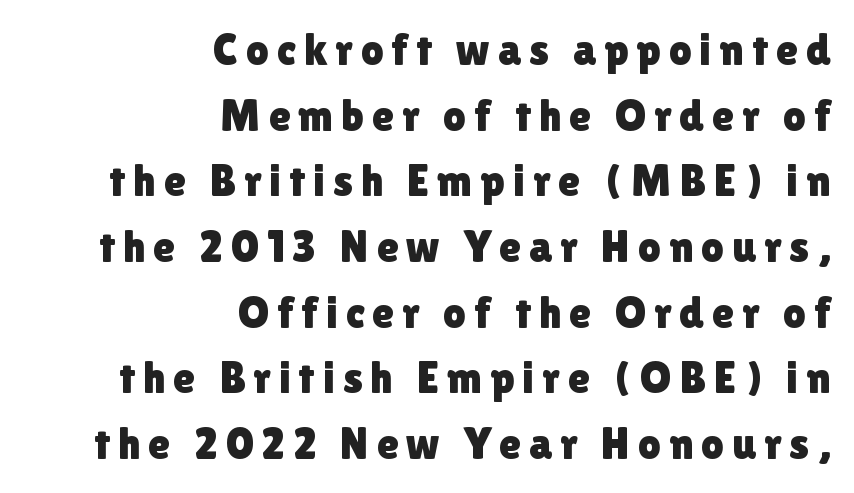
Q: Is the text italic (slanted)? A: No, it is upright.
Q: Is the typeface a serif or a sans-serif typeface? A: Sans-serif.
Q: Is the text underlined? A: No.
Q: How is the paragraph aligned? A: Right-aligned.
Q: Is the spacing between lines tight, normal or loose? A: Normal.
Q: Width (condensed, normal, or wide)? A: Normal.
Q: x-height? A: Medium.
Q: Monospaced? A: No.
